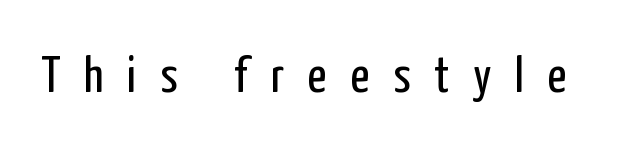
The image shows 51 px regular-weight, condensed sans-serif type, upright; set unusually wide letter spacing (+0.47 em), not underlined; low stroke contrast and a medium x-height.
